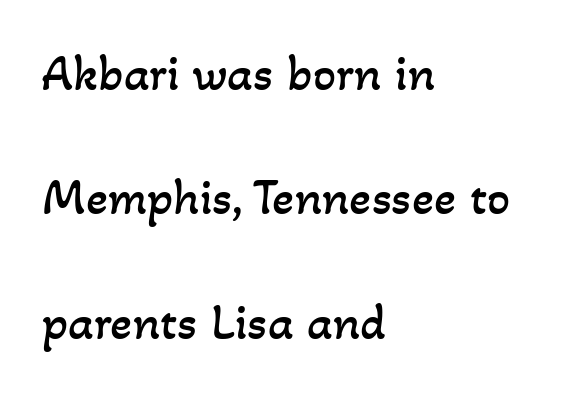
The font is comparable to plain body text, perhaps lighter. In terms of letterspacing, this is plain default setting. Each line starts at the same left margin while the right side varies. Here the designer chose a conventional face with non-uniform glyph widths. Only glyphs here, with clear space below each row. The leading is generous, giving the passage an open texture.
